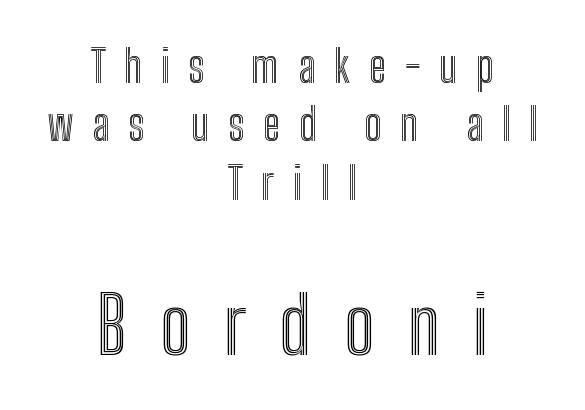
A typesetter would call this proportional, since set widths differ per character. Compare the two chunks: the lower has the greater cap height. Students, note that the glyphs here are deliberately spaced far apart. The gap between lines stays unmarked. The letters stand straight up with perfectly vertical stems. Visually the block forms a symmetrical silhouette, jagged on both flanks.
